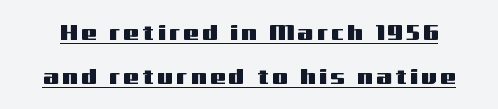
This sample uses an upright cut, with every glyph sitting square on the baseline. Students, observe the line beneath the letters — that is underlining. Airy leading.
